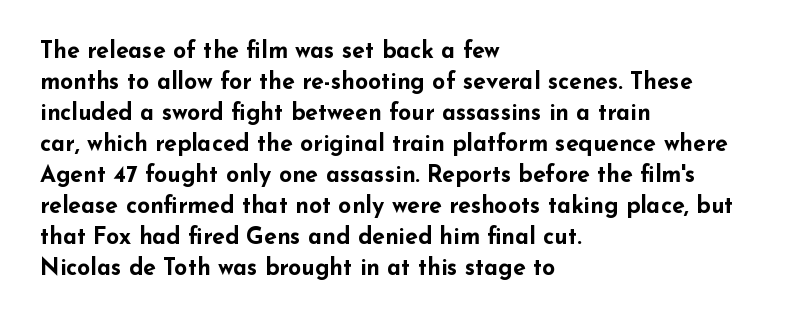
Q: Is the text bold? A: Yes.
Q: Is the text italic (slanted)? A: No, it is upright.
Q: Is the text underlined? A: No.
Q: How is the paragraph aligned? A: Left-aligned.
Q: Is the spacing between letters normal or unusually wide? A: Normal.
Q: Is the spacing between lines tight, normal or loose? A: Normal.
